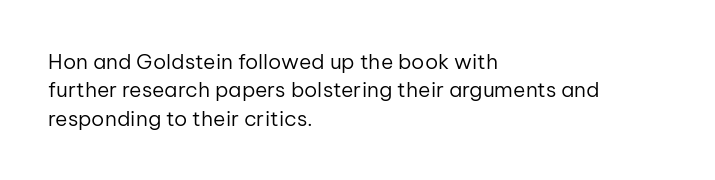
Q: Is the text bold? A: No.
Q: Is the text italic (slanted)? A: No, it is upright.
Q: Is the text underlined? A: No.
Q: How is the paragraph aligned? A: Left-aligned.
Q: Is the spacing between letters normal or unusually wide? A: Normal.
Q: Is the spacing between lines tight, normal or loose? A: Normal.
